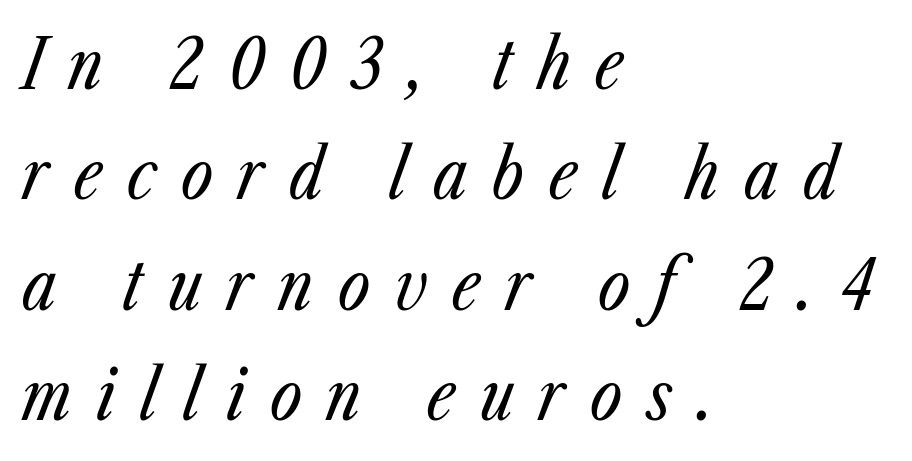
Q: Is the text bold? A: No.
Q: Is the text italic (slanted)? A: Yes, it leans right by about 23 degrees.
Q: Is the text underlined? A: No.
Q: How is the paragraph aligned? A: Left-aligned.
Q: Is the spacing between letters normal or unusually wide? A: Unusually wide.
Q: Is the spacing between lines tight, normal or loose? A: Normal.
Q: Width (condensed, normal, or wide)? A: Condensed.
Q: Stroke contrast? A: Low.
Q: x-height? A: Medium.
Q: Monospaced? A: No.
